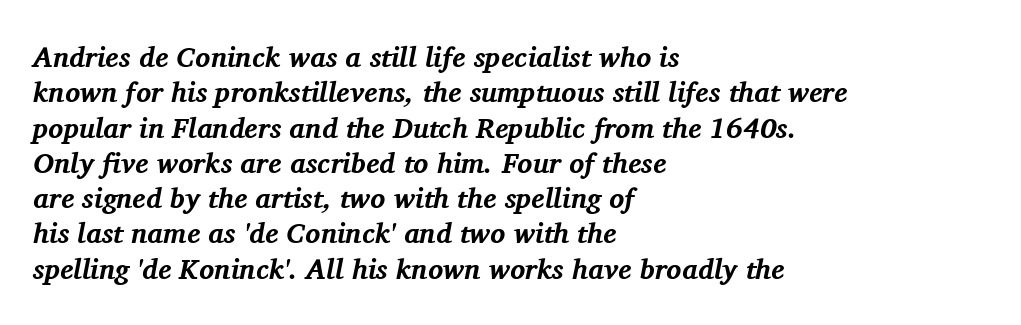
The image shows 28 px bold serif type, italic (leaning right); set left-aligned, normal line spacing (1.26x), normal letter spacing, not underlined; medium stroke contrast and a medium x-height.
